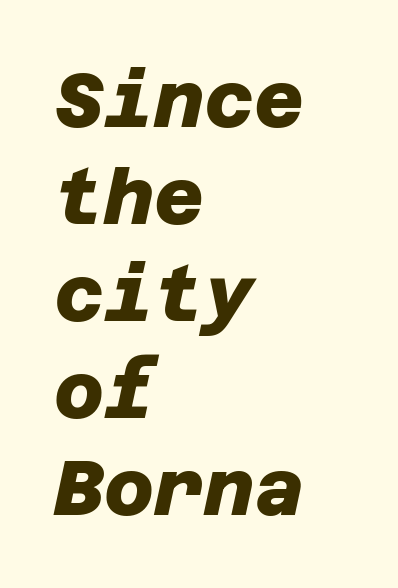
The passage is arranged the way most books set body copy — flush left. Has an underline been added? It has not. Each new line begins a customary step beneath the previous one. The letterforms sit shoulder to shoulder at normal distance. Typographically, this falls in the sans-serif category.
